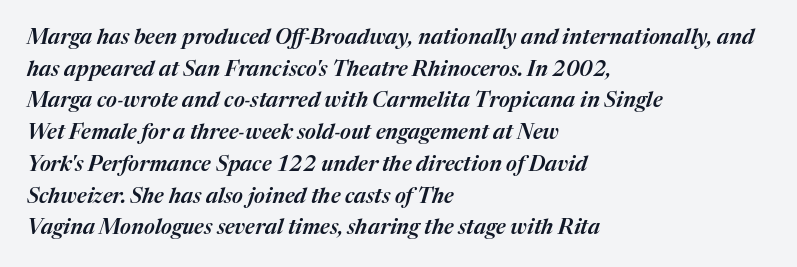
The image shows 21 px text type, italic (leaning right); set left-aligned, normal line spacing (1.51x), normal letter spacing, not underlined.
